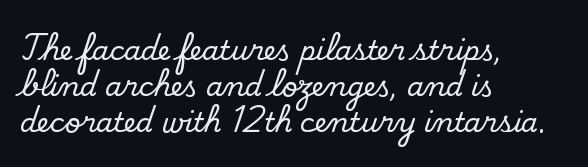
The image shows 27 px text type; set left-aligned, normal line spacing (1.33x), normal letter spacing, not underlined.
